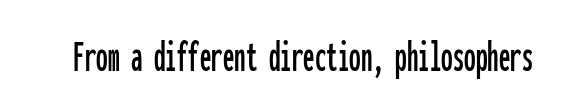
The image shows 46 px condensed sans-serif type, upright, monospaced; set normal letter spacing, not underlined; low stroke contrast and a medium x-height.
